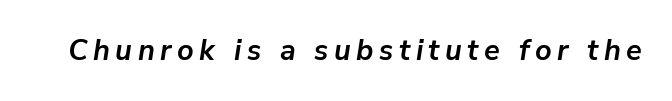
{"italic": "yes", "lean": "right", "slant_degrees": 9, "bold": "yes", "weight": "semibold", "width": "normal", "stroke_contrast": "low", "x_height": "medium", "monospaced": "no", "underline": "no", "glyph_px": 29}
